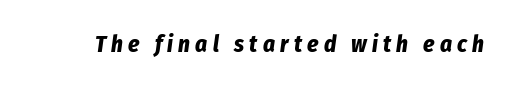
The image shows 23 px bold type, italic (leaning right); set unusually wide letter spacing (+0.23 em), not underlined.
